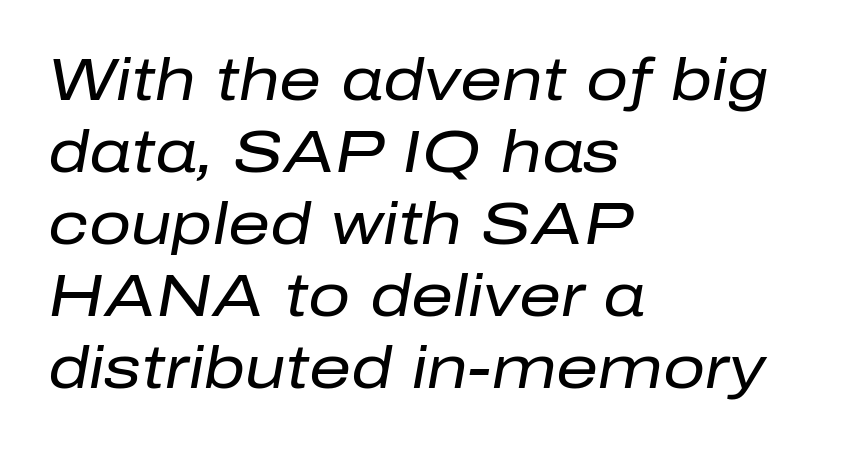
{"italic": "yes", "lean": "right", "slant_degrees": 10, "bold": "no", "weight": "regular", "width": "normal", "stroke_contrast": "low", "x_height": "medium", "monospaced": "no", "underline": "no", "align": "left", "line_spacing_ratio": 1.22, "letter_spacing": "normal", "letter_spacing_em": 0.0, "glyph_px": 59}
